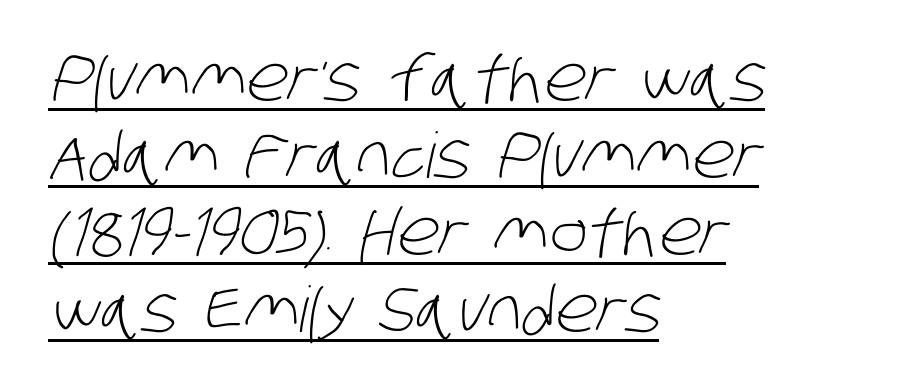
The image shows 63 px light, condensed sans-serif type; set left-aligned, line spacing 1.22x, normal letter spacing, underlined; low stroke contrast and a large x-height.
